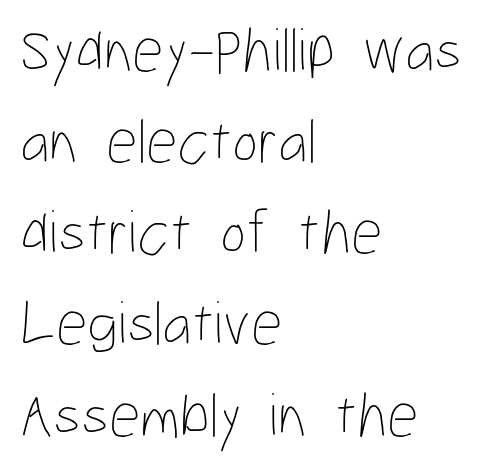
The passage shown is not underscored anywhere. How would I describe the line gaps? Plain and ordinary. Do the characters align in a grid? No, the font is proportional. Here the glyphs are tracked normally, forming tight word shapes.
